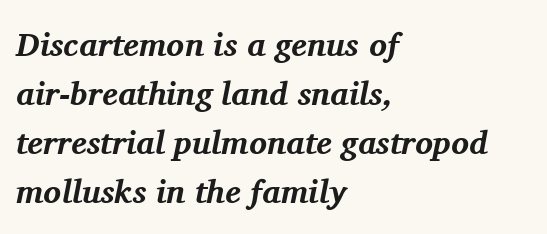
{"serif": "yes", "italic": "yes", "lean": "right", "slant_degrees": 11, "bold": "yes", "weight": "bold", "width": "normal", "stroke_contrast": "medium", "x_height": "medium", "monospaced": "no", "underline": "no", "align": "left", "line_spacing": "normal", "line_spacing_ratio": 1.48, "letter_spacing": "normal", "letter_spacing_em": 0.0, "glyph_px": 33}
